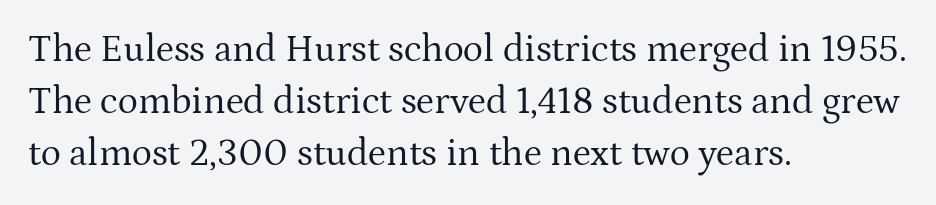
The image shows 38 px regular-weight serif type, upright; set left-aligned, normal line spacing (1.37x), normal letter spacing, not underlined; medium stroke contrast and a medium x-height.
